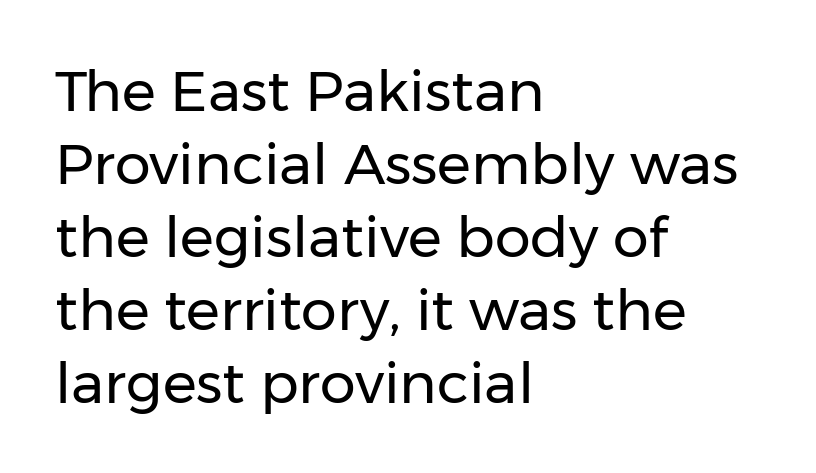
You can tell from the bare stems that sans-serif type was used. Stems here are at most as thick as an everyday book face. Nope, not italic — everything's standing straight. The text block is weighted toward the left margin, trailing off unevenly rightward.
